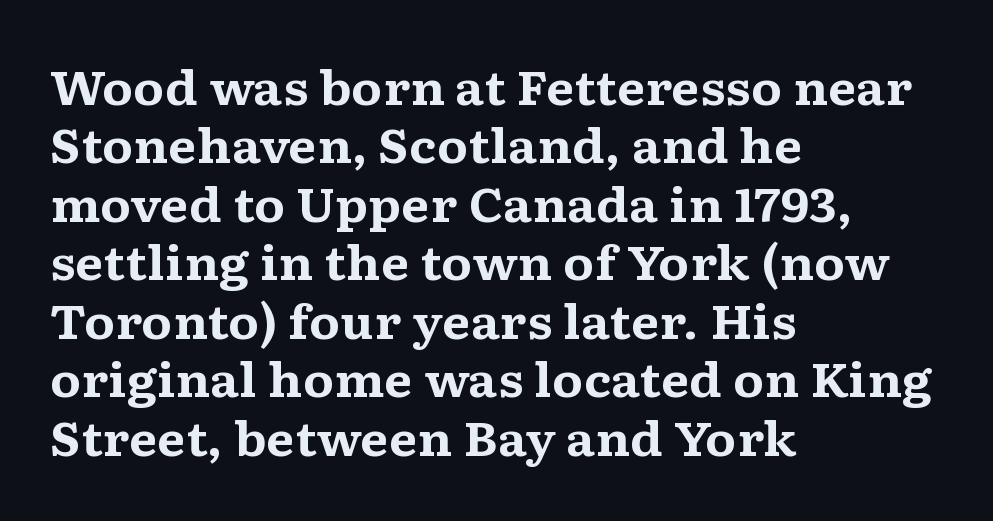
Q: Is the text bold? A: Yes.
Q: Is the text italic (slanted)? A: No, it is upright.
Q: Is the typeface a serif or a sans-serif typeface? A: Serif.
Q: Is the text underlined? A: No.
Q: How is the paragraph aligned? A: Left-aligned.
Q: Is the spacing between letters normal or unusually wide? A: Normal.
Q: Is the spacing between lines tight, normal or loose? A: Normal.
Q: Width (condensed, normal, or wide)? A: Wide.
Q: Stroke contrast? A: Medium.
Q: x-height? A: Medium.
Q: Monospaced? A: No.
